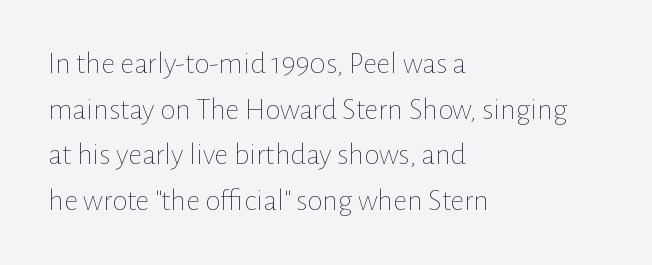
Q: Is the text bold? A: No.
Q: Is the text italic (slanted)? A: No, it is upright.
Q: Is the text underlined? A: No.
Q: How is the paragraph aligned? A: Left-aligned.
Q: Is the spacing between letters normal or unusually wide? A: Normal.
Q: Is the spacing between lines tight, normal or loose? A: Normal.
Q: Width (condensed, normal, or wide)? A: Normal.
Q: Stroke contrast? A: Low.
Q: x-height? A: Medium.
Q: Monospaced? A: No.
